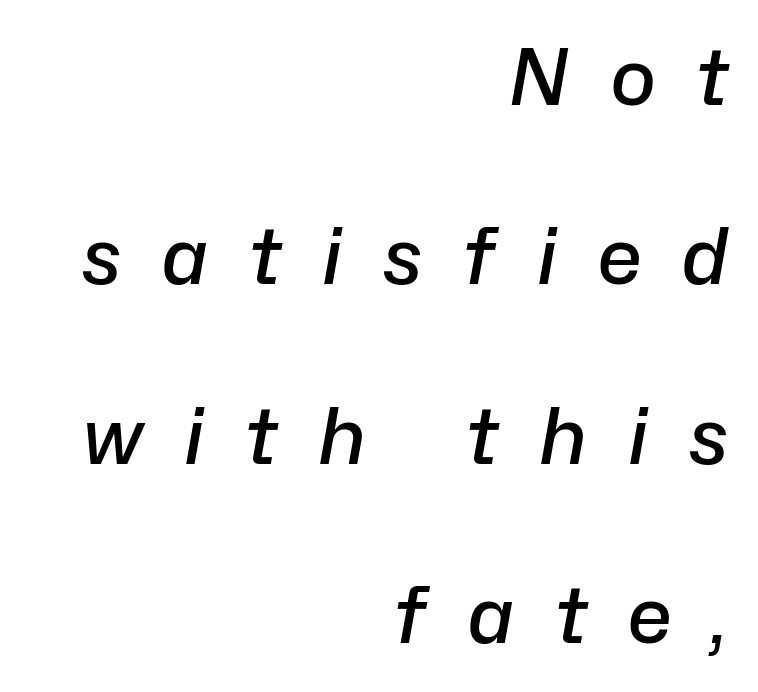
The image shows 78 px semibold type, italic (leaning right); set right-aligned, loose line spacing (2.3x), unusually wide letter spacing (+0.5 em), not underlined; low stroke contrast and a medium x-height.
